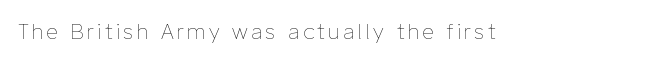
Nope, not italic — everything's standing straight. Weight: regular or lighter. This rendering features lettering with no underline.
